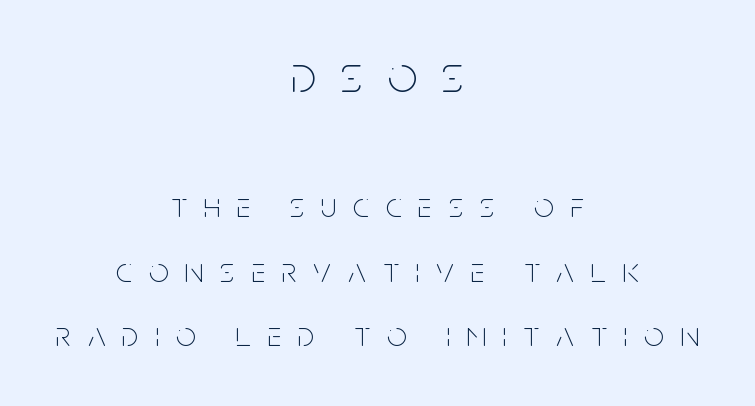
{"serif": "no", "italic": "no", "bold": "no", "weight": "thin", "width": "condensed", "stroke_contrast": "low", "x_height": "large", "monospaced": "no", "underline": "no", "align": "center", "line_spacing_ratio": 1.85, "letter_spacing": "wide", "letter_spacing_em": 0.48, "larger_block": "first", "size_ratio": 1.49, "glyph_px": 52}
